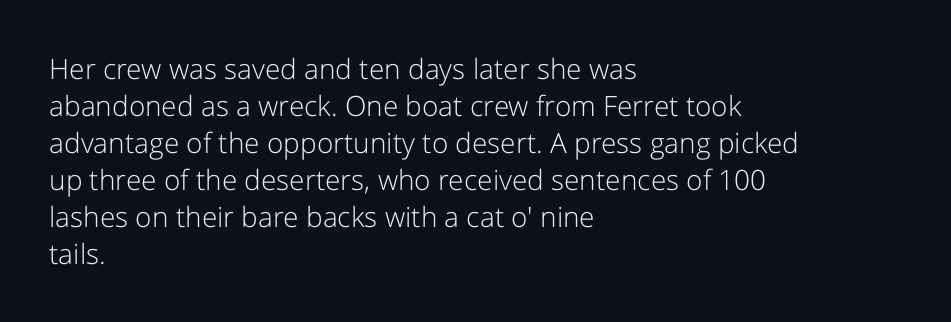
Descenders are the only things crossing below the line. The setting favours the left margin, as ordinary paragraphs usually do. The strokes are not fattened; the text isn't bold. Inter-character spacing is left at the font's built-in metrics.
